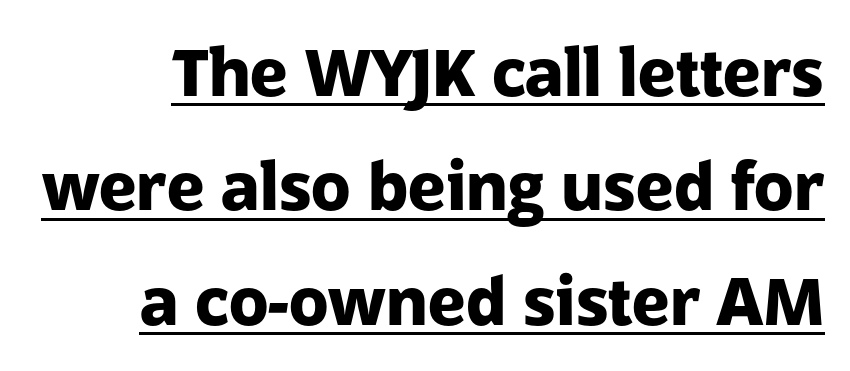
How heavy is the stroke? Heavy — this is a bold. The rendering shows plain stroke endings on the letterforms — a sans-serif design. Default kerning and tracking; the words read as compact shapes. The sample's only ornament is a line tracing under the words. Here the designer chose a conventional face with non-uniform glyph widths. You can tell it's not italic because the verticals are truly vertical.
